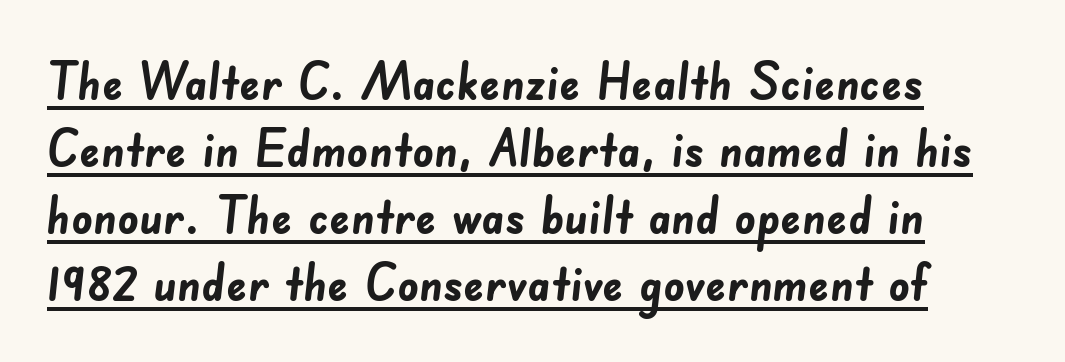
Vertical spacing — default. Students, observe the line beneath the letters — that is underlining. A typesetter would label this face a sans. Heavy, bold letterforms.
